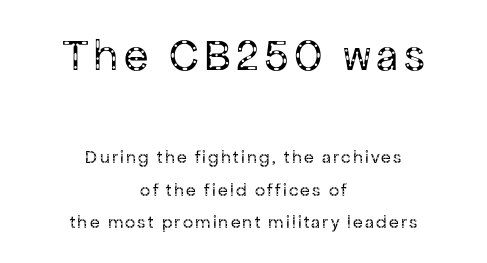
Here the designer chose a conventional face with non-uniform glyph widths. Decoration check: the copy has no underline. Style check: upright. Alignment: centered.
